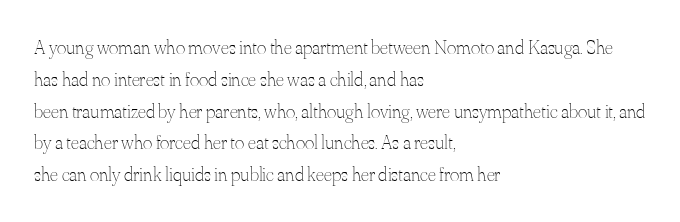
This is not heavy type; no bold has been used. Tracking here is standard; glyphs follow each other at the usual distance. Horizontal bands of white between lines are of average thickness. Underlining? Definitely not there. A student would call this left alignment; a typographer would say flush left, rag right.
